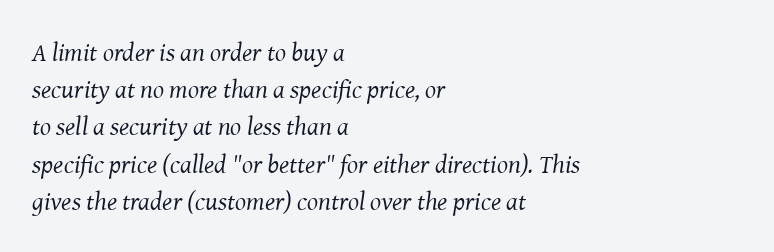
Q: Is the text bold? A: No.
Q: Is the text italic (slanted)? A: Yes, it leans right by about 8 degrees.
Q: Is the text underlined? A: No.
Q: How is the paragraph aligned? A: Left-aligned.
Q: Is the spacing between letters normal or unusually wide? A: Normal.
Q: Is the spacing between lines tight, normal or loose? A: Normal.
